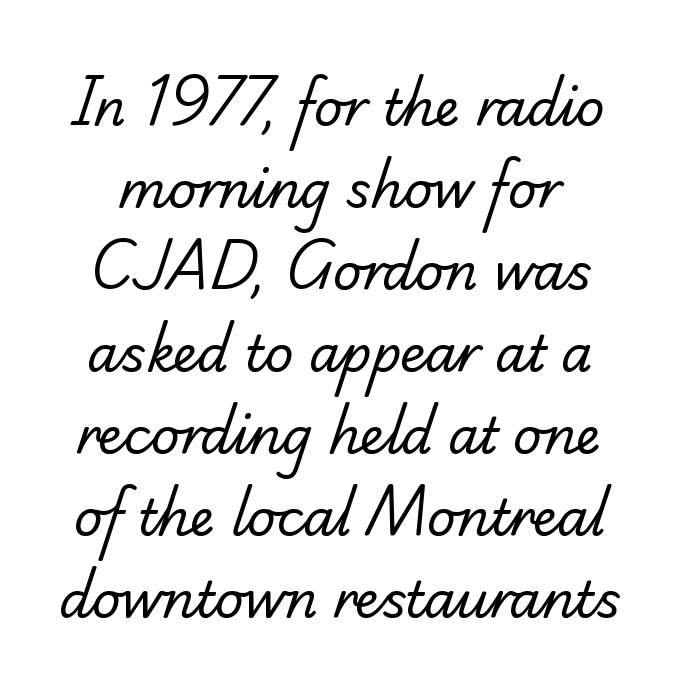
Q: Is the text bold? A: No.
Q: Is the typeface a serif or a sans-serif typeface? A: Serif.
Q: Is the text underlined? A: No.
Q: Is the spacing between letters normal or unusually wide? A: Normal.
Q: Is the spacing between lines tight, normal or loose? A: Normal.
Q: Width (condensed, normal, or wide)? A: Normal.
Q: Stroke contrast? A: Low.
Q: x-height? A: Small.
Q: Monospaced? A: No.
